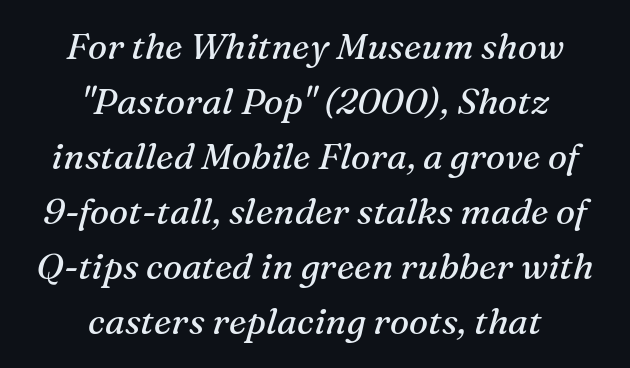
Q: Is the text bold? A: No.
Q: Is the text italic (slanted)? A: Yes, it leans right by about 16 degrees.
Q: Is the typeface a serif or a sans-serif typeface? A: Serif.
Q: Is the text underlined? A: No.
Q: How is the paragraph aligned? A: Centered.
Q: Is the spacing between letters normal or unusually wide? A: Normal.
Q: Is the spacing between lines tight, normal or loose? A: Normal.
Q: Width (condensed, normal, or wide)? A: Normal.
Q: Stroke contrast? A: Medium.
Q: x-height? A: Medium.
Q: Monospaced? A: No.
